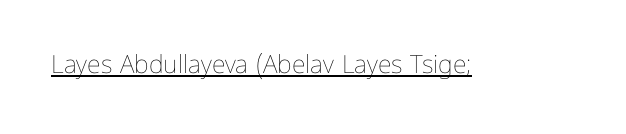
The letterforms sit at book weight or below. Posture: upright roman. Here the glyphs are tracked normally, forming tight word shapes. The words here are underlined.
